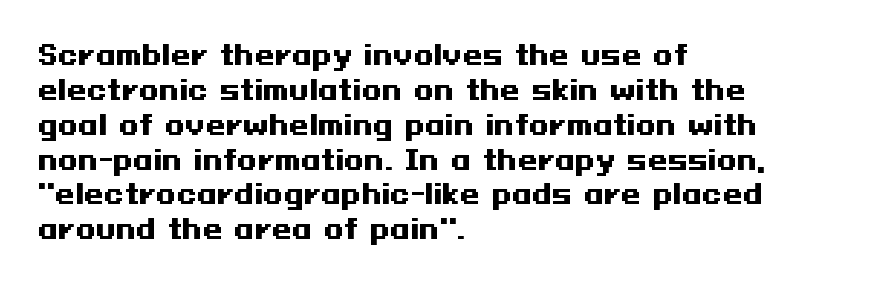
The image shows 26 px bold type, upright; set left-aligned, normal line spacing (1.34x), normal letter spacing, not underlined.
